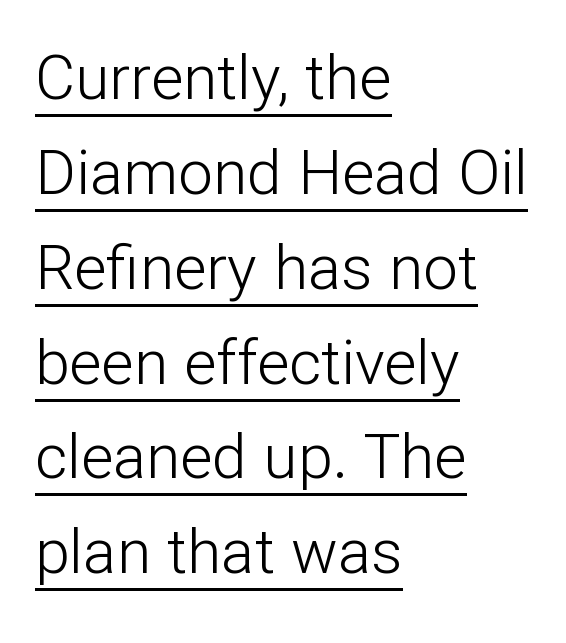
The image shows 62 px light sans-serif type, upright; set left-aligned, normal line spacing (1.53x), normal letter spacing, underlined; low stroke contrast and a medium x-height.
